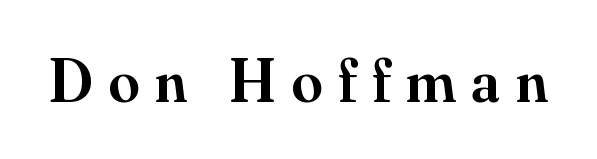
{"serif": "yes", "italic": "no", "bold": "semi", "weight": "semibold", "width": "normal", "stroke_contrast": "medium", "x_height": "small", "monospaced": "no", "underline": "no", "letter_spacing": "wide", "letter_spacing_em": 0.25, "glyph_px": 62}
